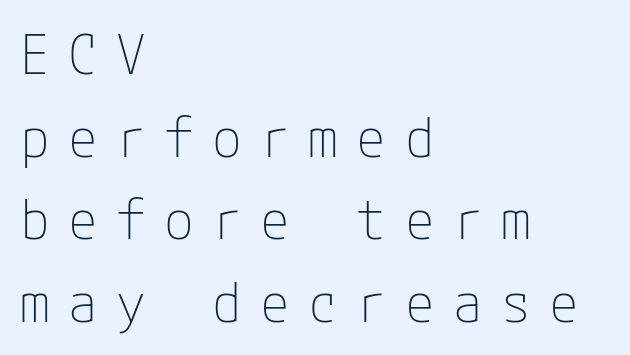
The image shows 54 px thin sans-serif type, upright; set left-aligned, normal line spacing (1.53x), unusually wide letter spacing (+0.34 em), not underlined; low stroke contrast and a medium x-height.
